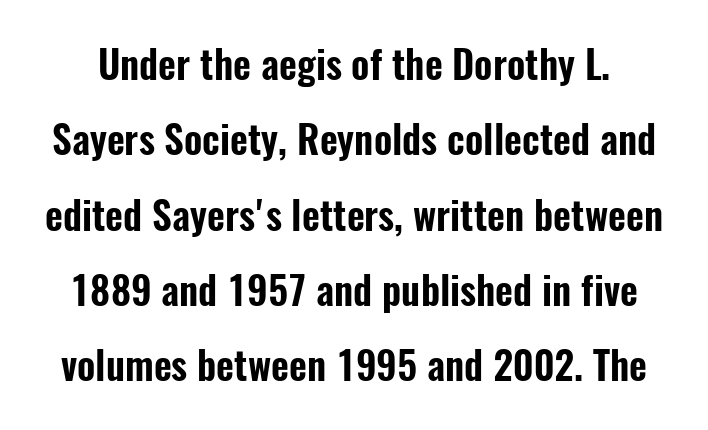
{"serif": "no", "italic": "no", "width": "condensed", "stroke_contrast": "low", "x_height": "medium", "monospaced": "no", "underline": "no", "line_spacing": "loose", "line_spacing_ratio": 1.93, "letter_spacing": "normal", "letter_spacing_em": 0.0, "glyph_px": 39}
